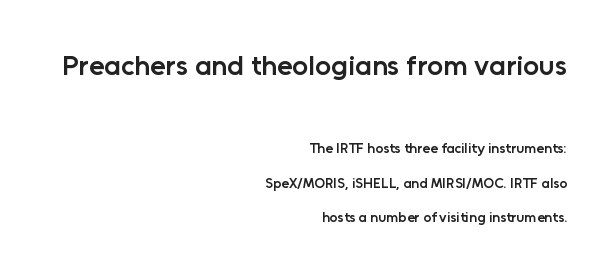
The image shows 28 px semibold sans-serif type, upright; set right-aligned, loose line spacing (2.46x), normal letter spacing, not underlined; the first (top) block is 2.0x larger; low stroke contrast and a medium x-height.
